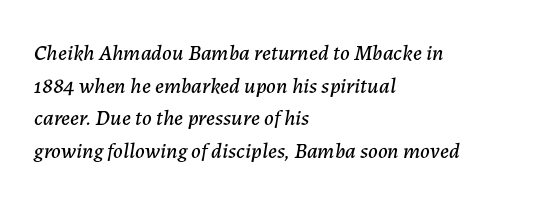
{"italic": "yes", "lean": "right", "slant_degrees": 7, "underline": "no", "align": "left", "line_spacing": "normal", "line_spacing_ratio": 1.48, "letter_spacing": "normal", "letter_spacing_em": 0.0, "glyph_px": 22}
